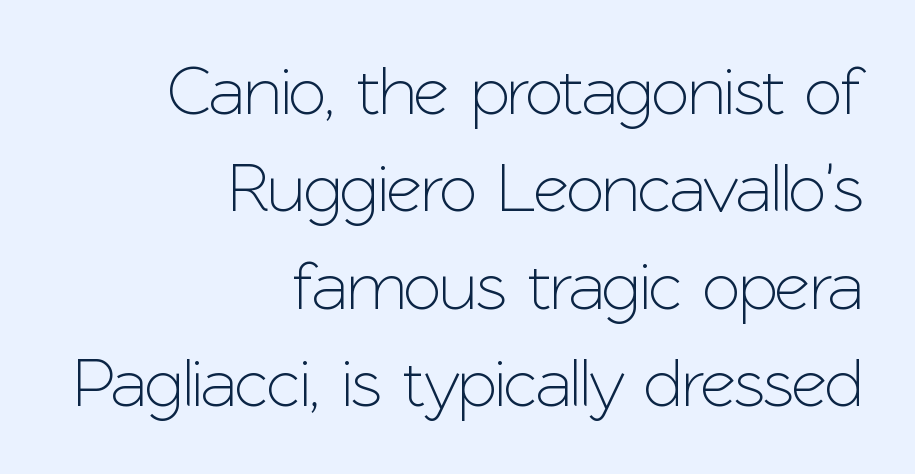
Just letters on the line, the space beneath them empty. This block has exactly the height ordinary leading produces. Do the characters align in a grid? No, the font is proportional. It's the straight-up-and-down kind of type. The font family rendered here belongs to the sans-serif group.
